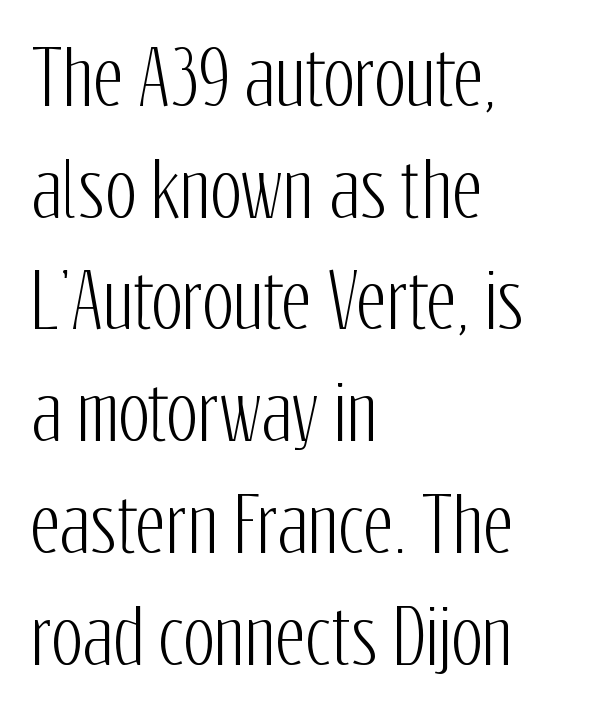
{"serif": "no", "italic": "no", "width": "condensed", "stroke_contrast": "low", "x_height": "medium", "monospaced": "no", "underline": "no", "align": "left", "line_spacing": "normal", "line_spacing_ratio": 1.51, "letter_spacing": "normal", "letter_spacing_em": 0.0, "glyph_px": 74}
